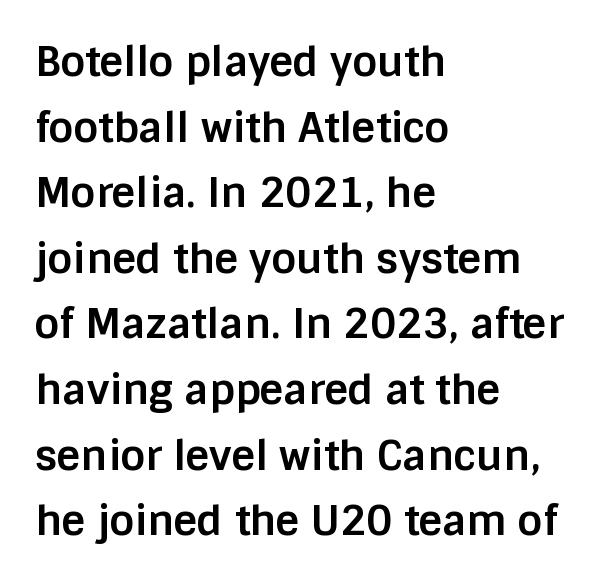
The image shows 41 px bold sans-serif type, upright; set left-aligned, normal line spacing (1.6x), normal letter spacing, not underlined; low stroke contrast and a large x-height.
